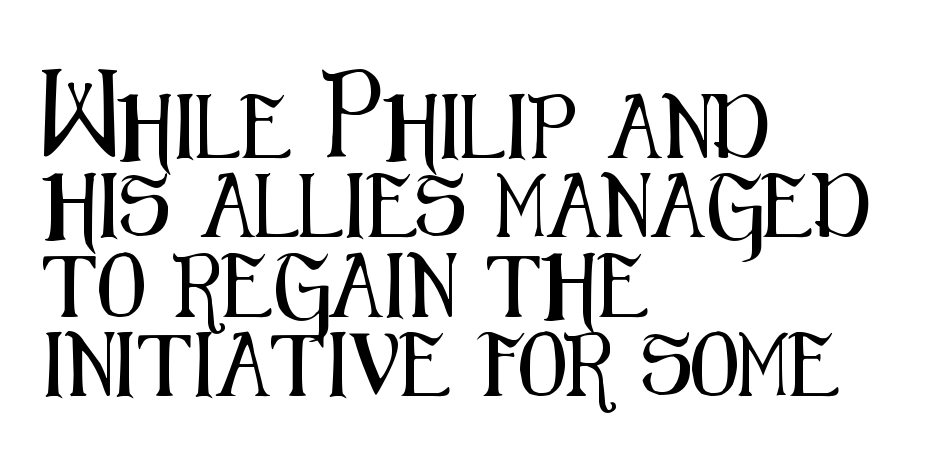
Q: Is the text italic (slanted)? A: No, it is upright.
Q: Is the text underlined? A: No.
Q: How is the paragraph aligned? A: Left-aligned.
Q: Is the spacing between letters normal or unusually wide? A: Normal.
Q: Is the spacing between lines tight, normal or loose? A: Normal.
Q: Width (condensed, normal, or wide)? A: Condensed.
Q: Stroke contrast? A: Medium.
Q: x-height? A: Medium.
Q: Monospaced? A: No.
